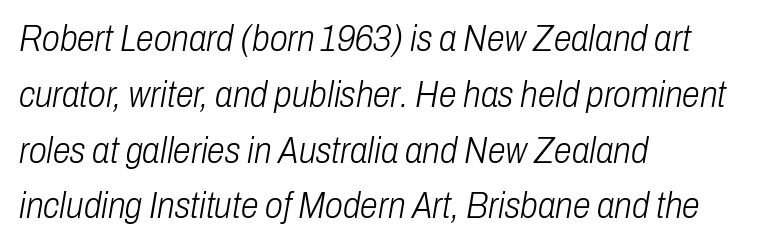
The image shows 36 px light, condensed type, italic (leaning right); set left-aligned, normal line spacing (1.55x), normal letter spacing, not underlined; low stroke contrast and a medium x-height.
